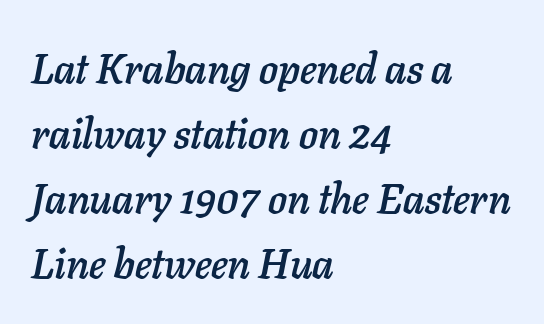
The image shows 42 px text type, italic (leaning right); set left-aligned, normal line spacing (1.55x), normal letter spacing, not underlined; low stroke contrast and a medium x-height.
